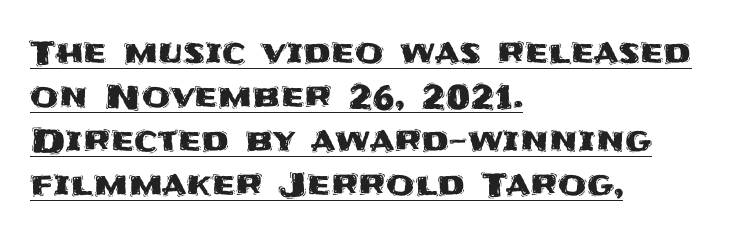
Q: Is the text italic (slanted)? A: No, it is upright.
Q: Is the typeface a serif or a sans-serif typeface? A: Sans-serif.
Q: Is the text underlined? A: Yes.
Q: How is the paragraph aligned? A: Left-aligned.
Q: Is the spacing between letters normal or unusually wide? A: Normal.
Q: Is the spacing between lines tight, normal or loose? A: Normal.
Q: Width (condensed, normal, or wide)? A: Normal.
Q: Stroke contrast? A: Medium.
Q: x-height? A: Large.
Q: Monospaced? A: No.
